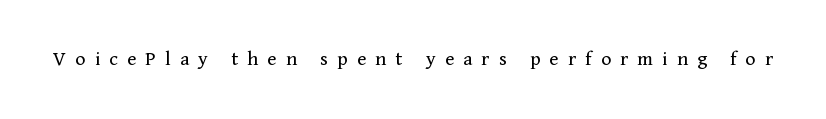
The image shows 21 px text type, upright; set unusually wide letter spacing (+0.44 em), not underlined.
